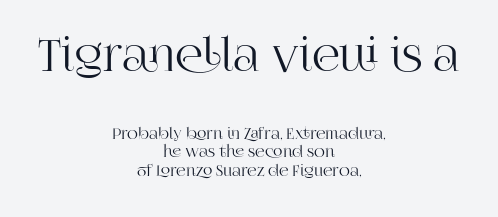
{"serif": "yes", "italic": "no", "width": "normal", "stroke_contrast": "high", "x_height": "large", "monospaced": "no", "underline": "no", "align": "center", "line_spacing_ratio": 1.24, "letter_spacing": "normal", "letter_spacing_em": 0.0, "larger_block": "first", "size_ratio": 2.93, "glyph_px": 44}
